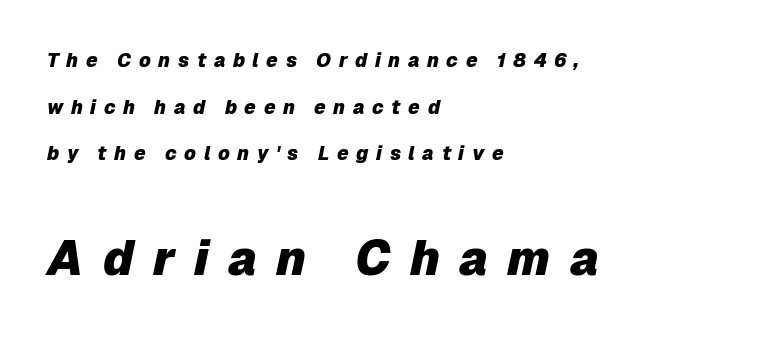
The image shows 48 px heavy type, italic (leaning right); set left-aligned, loose line spacing (2.46x), unusually wide letter spacing (+0.4 em), not underlined; the second (bottom) block is 2.53x larger; low stroke contrast and a medium x-height.
